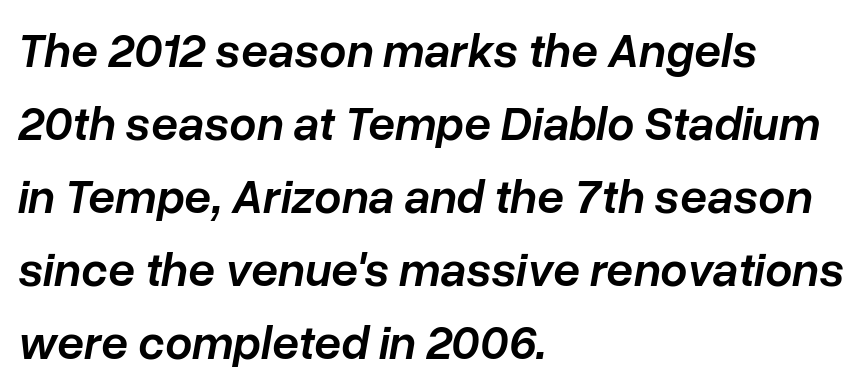
Q: Is the text bold? A: Semi-bold.
Q: Is the text italic (slanted)? A: Yes, it leans right by about 10 degrees.
Q: Is the text underlined? A: No.
Q: How is the paragraph aligned? A: Left-aligned.
Q: Is the spacing between letters normal or unusually wide? A: Normal.
Q: Is the spacing between lines tight, normal or loose? A: Normal.
Q: Width (condensed, normal, or wide)? A: Normal.
Q: Stroke contrast? A: Low.
Q: x-height? A: Medium.
Q: Monospaced? A: No.
